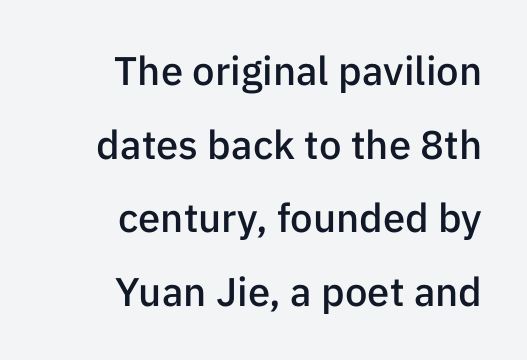
{"serif": "no", "italic": "no", "bold": "semi", "weight": "semibold", "width": "normal", "stroke_contrast": "low", "x_height": "medium", "monospaced": "no", "underline": "no", "align": "right", "line_spacing_ratio": 1.84, "letter_spacing": "normal", "letter_spacing_em": 0.0, "glyph_px": 40}
